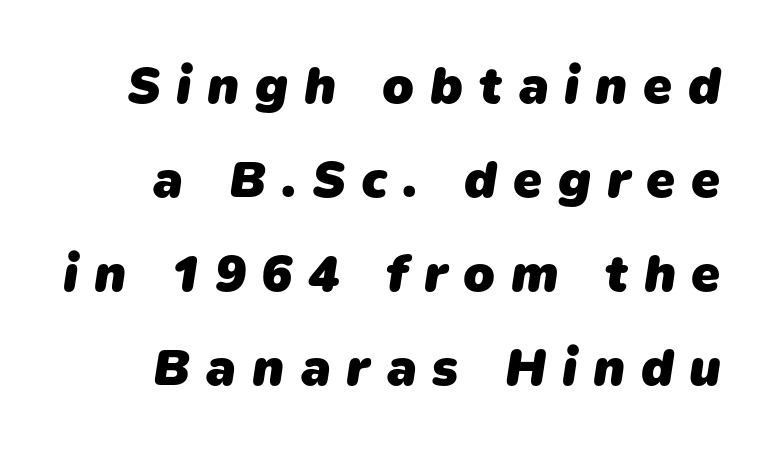
Q: Is the text bold? A: Yes.
Q: Is the typeface a serif or a sans-serif typeface? A: Sans-serif.
Q: Is the text underlined? A: No.
Q: Is the spacing between letters normal or unusually wide? A: Unusually wide.
Q: Width (condensed, normal, or wide)? A: Normal.
Q: Stroke contrast? A: Low.
Q: x-height? A: Medium.
Q: Monospaced? A: No.
